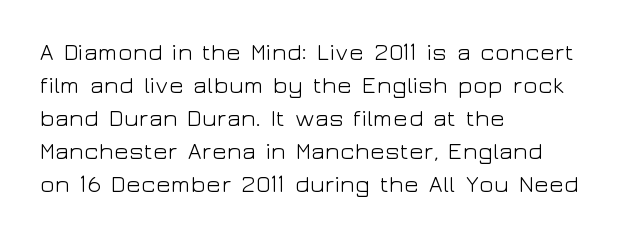
{"italic": "no", "bold": "no", "underline": "no", "align": "left", "line_spacing": "normal", "line_spacing_ratio": 1.37, "letter_spacing": "normal", "letter_spacing_em": 0.0, "glyph_px": 24}
